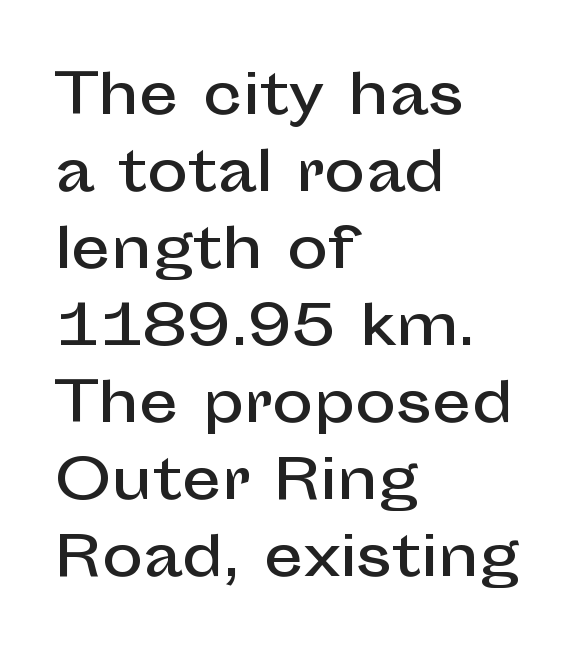
The image shows 55 px sans-serif type, upright; set left-aligned, normal line spacing (1.4x), normal letter spacing, not underlined; low stroke contrast and a medium x-height.
